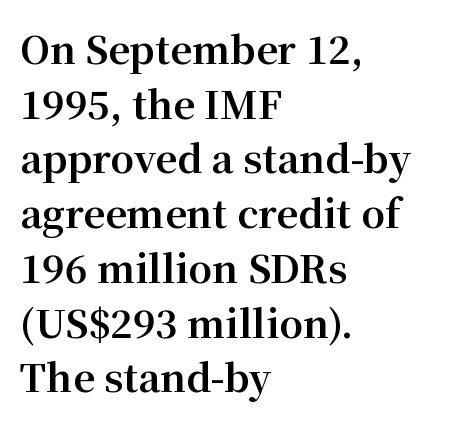
The specimen omits any rule beneath the text block's lines. If you drew a ruler down the left edge, every line would touch it. Words appear dense and cohesive because spacing is normal. Varying glyph widths throughout — classic text-font behaviour. Ordinary non-slanted type is in use.
